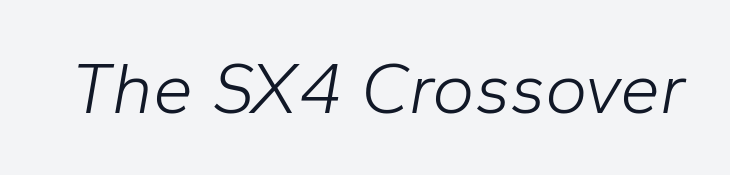
The image shows 72 px light type, italic (leaning right); set normal letter spacing, not underlined; low stroke contrast and a medium x-height.
